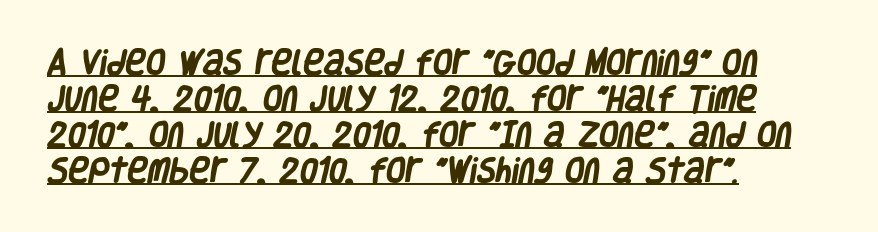
Q: Is the text bold? A: Yes.
Q: Is the typeface a serif or a sans-serif typeface? A: Sans-serif.
Q: Is the text underlined? A: Yes.
Q: How is the paragraph aligned? A: Left-aligned.
Q: Is the spacing between letters normal or unusually wide? A: Normal.
Q: Is the spacing between lines tight, normal or loose? A: Normal.
Q: Width (condensed, normal, or wide)? A: Condensed.
Q: Stroke contrast? A: Low.
Q: x-height? A: Large.
Q: Monospaced? A: No.
